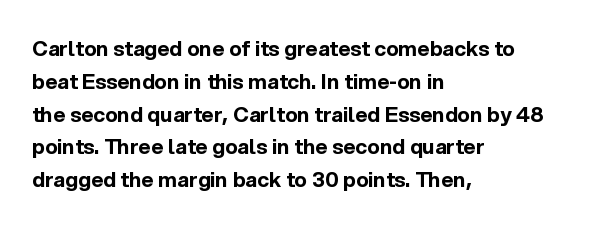
Q: Is the text bold? A: Yes.
Q: Is the text italic (slanted)? A: No, it is upright.
Q: Is the text underlined? A: No.
Q: How is the paragraph aligned? A: Left-aligned.
Q: Is the spacing between letters normal or unusually wide? A: Normal.
Q: Is the spacing between lines tight, normal or loose? A: Normal.
